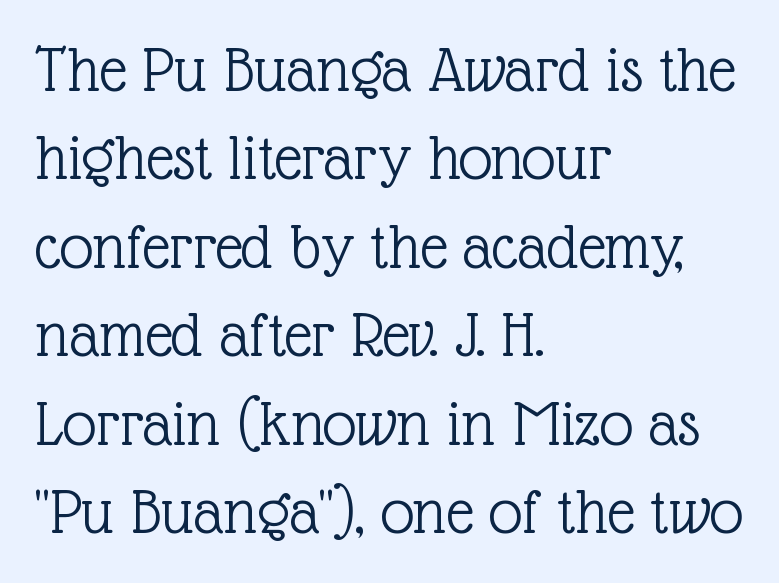
Q: Is the text bold? A: No.
Q: Is the text italic (slanted)? A: No, it is upright.
Q: Is the typeface a serif or a sans-serif typeface? A: Serif.
Q: Is the text underlined? A: No.
Q: How is the paragraph aligned? A: Left-aligned.
Q: Is the spacing between letters normal or unusually wide? A: Normal.
Q: Is the spacing between lines tight, normal or loose? A: Normal.
Q: Width (condensed, normal, or wide)? A: Normal.
Q: x-height? A: Medium.
Q: Monospaced? A: No.
